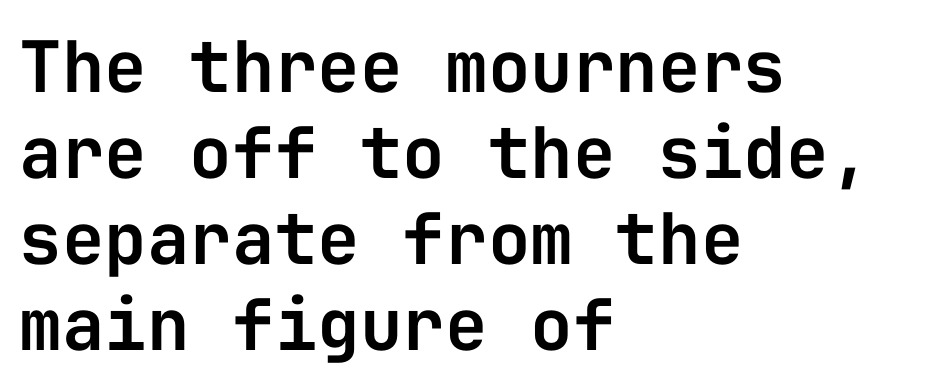
The image shows 71 px sans-serif type, upright, monospaced; set left-aligned, line spacing 1.21x, normal letter spacing, not underlined; low stroke contrast and a medium x-height.
